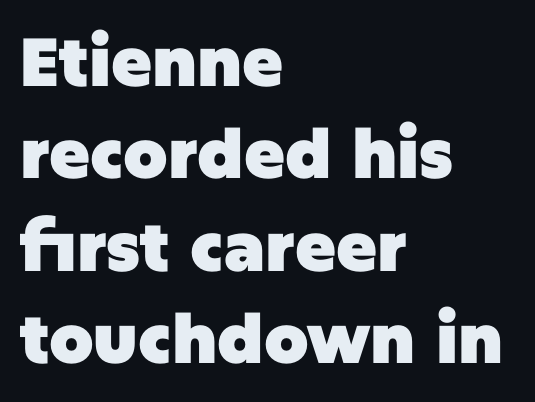
The image shows 68 px heavy sans-serif type, upright; set left-aligned, normal line spacing (1.36x), normal letter spacing, not underlined; low stroke contrast and a large x-height.
